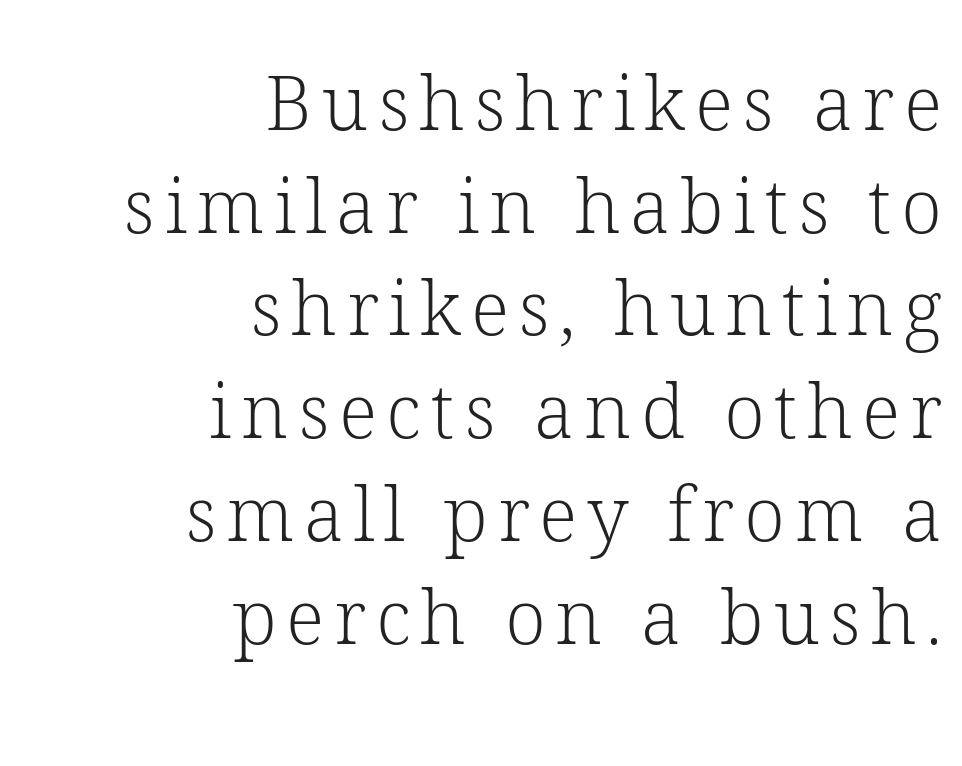
Q: Is the text bold? A: No.
Q: Is the text italic (slanted)? A: No, it is upright.
Q: Is the typeface a serif or a sans-serif typeface? A: Serif.
Q: Is the text underlined? A: No.
Q: How is the paragraph aligned? A: Right-aligned.
Q: Is the spacing between lines tight, normal or loose? A: Normal.
Q: Width (condensed, normal, or wide)? A: Normal.
Q: Stroke contrast? A: Low.
Q: x-height? A: Medium.
Q: Monospaced? A: No.
